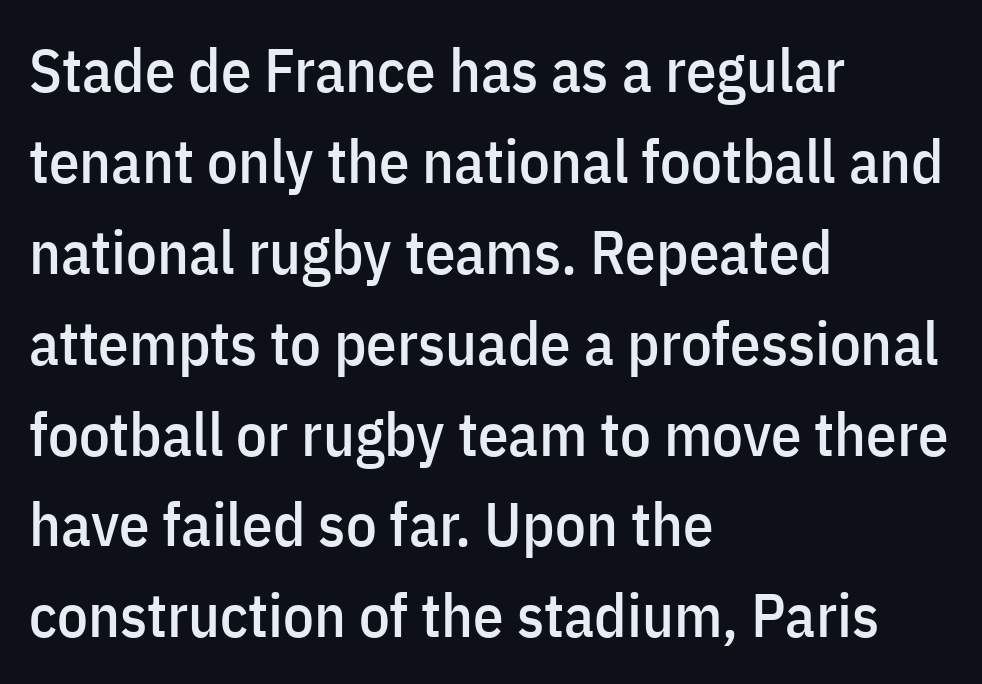
The image shows 61 px condensed sans-serif type, upright; set left-aligned, normal line spacing (1.49x), normal letter spacing, not underlined; low stroke contrast and a medium x-height.
